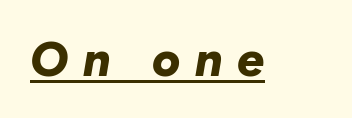
The image shows 48 px bold type, italic (leaning right); set unusually wide letter spacing (+0.31 em), underlined; low stroke contrast and a medium x-height.
